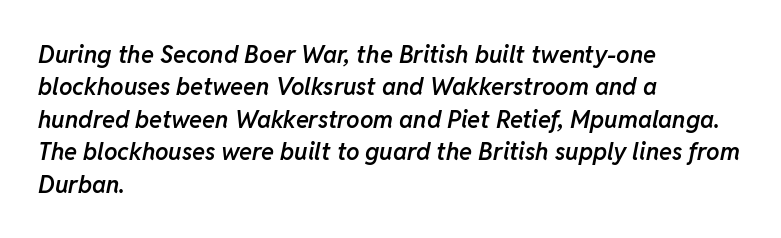
The image shows 24 px text type, italic (leaning right); set left-aligned, normal line spacing (1.35x), normal letter spacing, not underlined.
